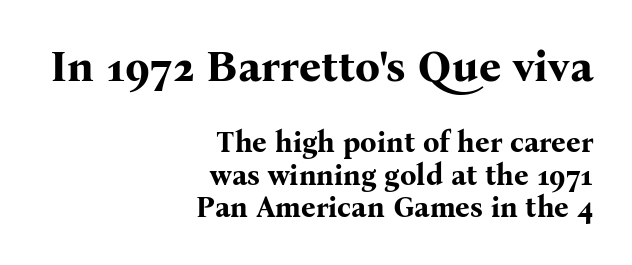
Q: Is the text bold? A: Yes.
Q: Is the text italic (slanted)? A: No, it is upright.
Q: Is the typeface a serif or a sans-serif typeface? A: Serif.
Q: Is the text underlined? A: No.
Q: How is the paragraph aligned? A: Right-aligned.
Q: Is the spacing between letters normal or unusually wide? A: Normal.
Q: Is the spacing between lines tight, normal or loose? A: Tight.
Q: Which block of text is set in a larger size, the first (top) or the second (bottom)? A: The first (top) one.
Q: Width (condensed, normal, or wide)? A: Normal.
Q: Stroke contrast? A: Medium.
Q: x-height? A: Medium.
Q: Monospaced? A: No.
